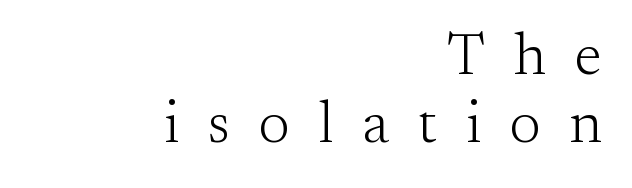
Q: Is the text bold? A: No.
Q: Is the text italic (slanted)? A: No, it is upright.
Q: Is the typeface a serif or a sans-serif typeface? A: Serif.
Q: Is the text underlined? A: No.
Q: How is the paragraph aligned? A: Right-aligned.
Q: Is the spacing between letters normal or unusually wide? A: Unusually wide.
Q: Is the spacing between lines tight, normal or loose? A: Tight.
Q: Width (condensed, normal, or wide)? A: Normal.
Q: Stroke contrast? A: Medium.
Q: x-height? A: Small.
Q: Monospaced? A: No.
